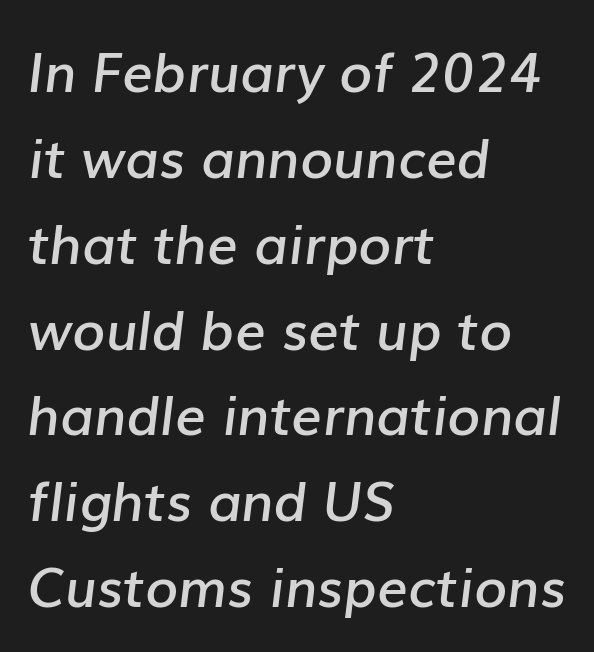
Q: Is the text bold? A: Semi-bold.
Q: Is the text italic (slanted)? A: Yes, it leans right by about 7 degrees.
Q: Is the text underlined? A: No.
Q: How is the paragraph aligned? A: Left-aligned.
Q: Is the spacing between letters normal or unusually wide? A: Normal.
Q: Is the spacing between lines tight, normal or loose? A: Normal.
Q: Width (condensed, normal, or wide)? A: Normal.
Q: Stroke contrast? A: Low.
Q: x-height? A: Medium.
Q: Monospaced? A: No.
